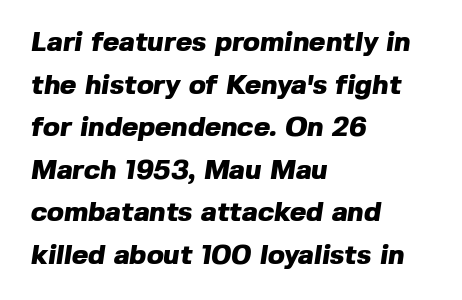
Q: Is the text bold? A: Yes.
Q: Is the typeface a serif or a sans-serif typeface? A: Sans-serif.
Q: Is the text underlined? A: No.
Q: How is the paragraph aligned? A: Left-aligned.
Q: Is the spacing between letters normal or unusually wide? A: Normal.
Q: Is the spacing between lines tight, normal or loose? A: Normal.
Q: Width (condensed, normal, or wide)? A: Normal.
Q: x-height? A: Medium.
Q: Monospaced? A: No.
